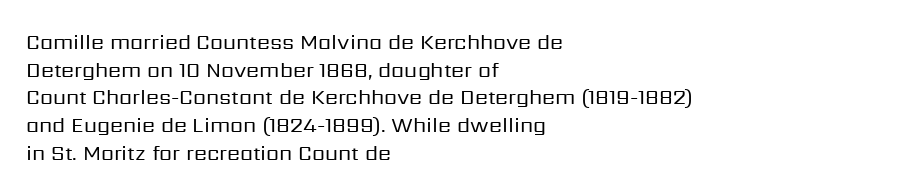
{"italic": "no", "bold": "no", "underline": "no", "align": "left", "line_spacing": "normal", "line_spacing_ratio": 1.32, "letter_spacing": "normal", "letter_spacing_em": 0.0, "glyph_px": 21}
